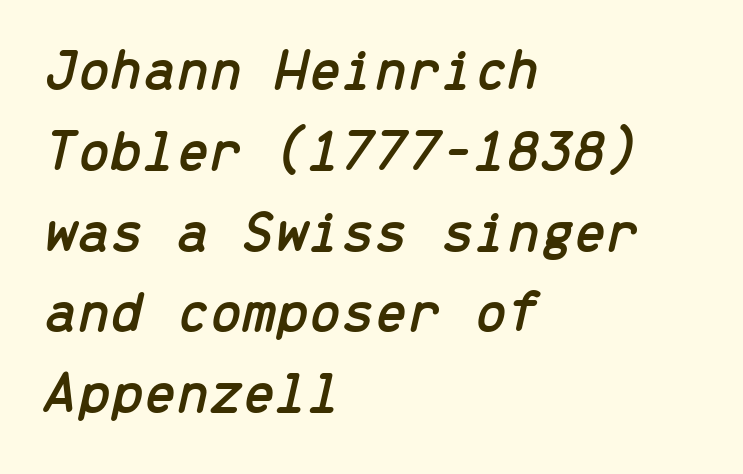
The text block is weighted toward the left margin, trailing off unevenly rightward. Words float on clear page, feet unadorned. Slanted lettering throughout. The line-height multiplier appears to be the usual default.
